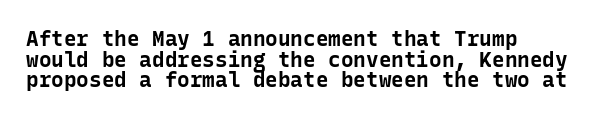
The image shows 21 px bold type, upright; set left-aligned, tight line spacing (0.98x), normal letter spacing, not underlined.
